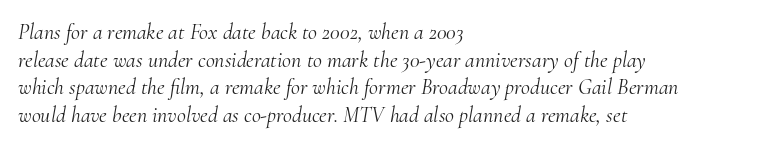
Descenders are the only things crossing below the line. Every row of glyphs begins at an identical x-position on the left. The letterforms sit at book weight or below. The tracking reads as untouched default to a designer's eye. In terms of leading, this rendering sits right in the middle.
